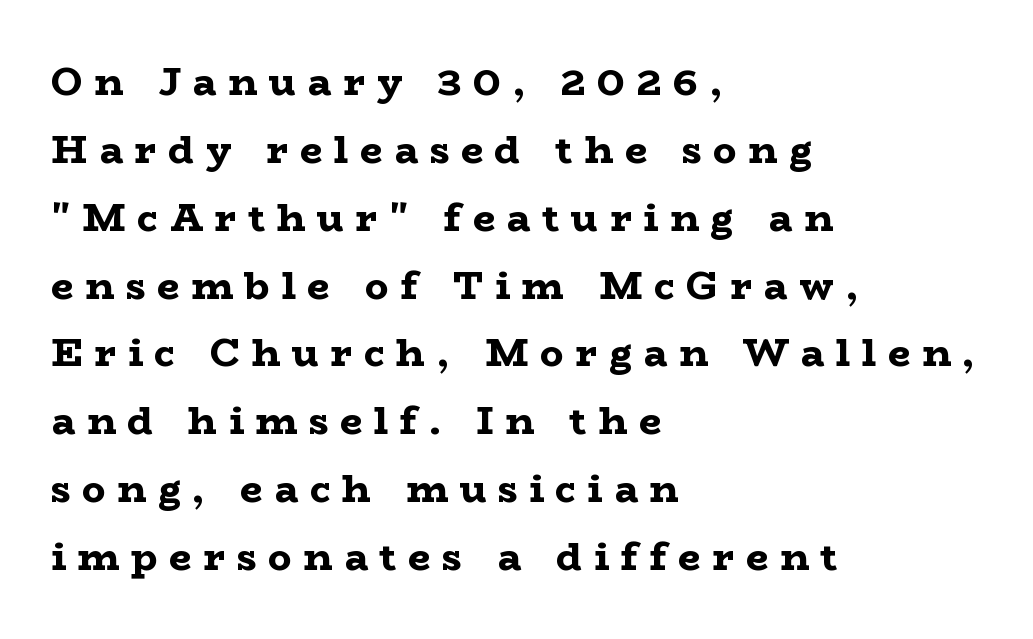
{"serif": "yes", "italic": "no", "bold": "yes", "weight": "bold", "width": "wide", "stroke_contrast": "low", "x_height": "medium", "monospaced": "no", "underline": "no", "align": "left", "line_spacing_ratio": 1.74, "letter_spacing": "wide", "letter_spacing_em": 0.3, "glyph_px": 39}
